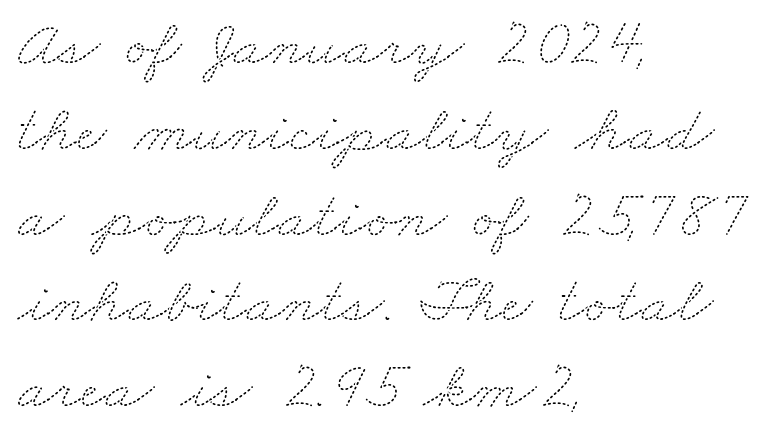
Q: Is the text bold? A: No.
Q: Is the text underlined? A: No.
Q: How is the paragraph aligned? A: Left-aligned.
Q: Is the spacing between letters normal or unusually wide? A: Normal.
Q: Is the spacing between lines tight, normal or loose? A: Normal.
Q: Width (condensed, normal, or wide)? A: Wide.
Q: Stroke contrast? A: Medium.
Q: x-height? A: Small.
Q: Monospaced? A: No.
